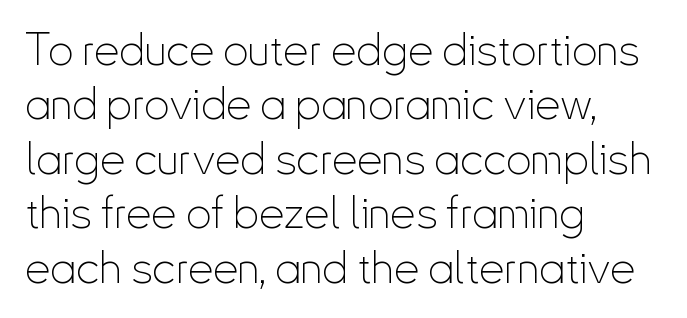
The image shows 45 px thin, condensed sans-serif type, upright; set left-aligned, line spacing 1.21x, normal letter spacing, not underlined; low stroke contrast and a small x-height.
